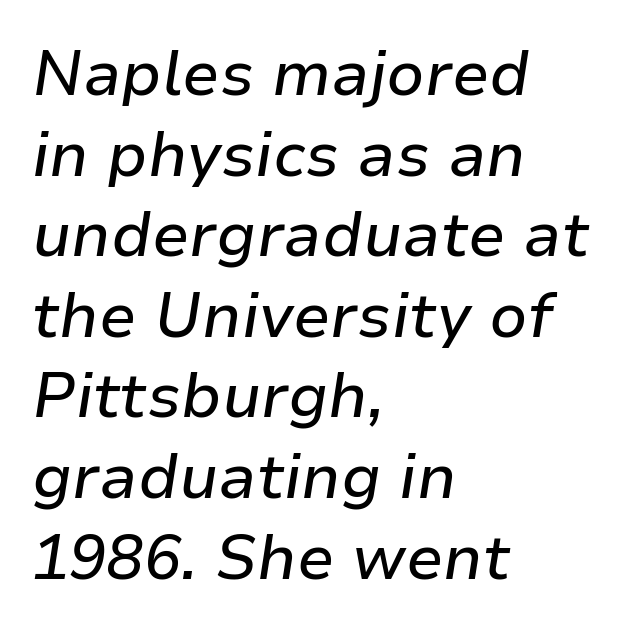
{"italic": "yes", "lean": "right", "slant_degrees": 9, "width": "normal", "stroke_contrast": "low", "x_height": "medium", "monospaced": "no", "underline": "no", "align": "left", "line_spacing": "normal", "line_spacing_ratio": 1.3, "letter_spacing": "normal", "letter_spacing_em": 0.0, "glyph_px": 62}
